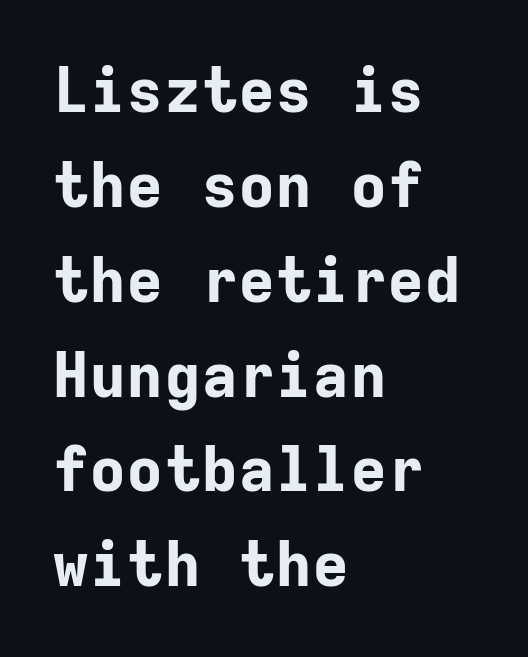
Q: Is the text bold? A: Yes.
Q: Is the text italic (slanted)? A: No, it is upright.
Q: Is the typeface a serif or a sans-serif typeface? A: Sans-serif.
Q: Is the text underlined? A: No.
Q: How is the paragraph aligned? A: Left-aligned.
Q: Is the spacing between letters normal or unusually wide? A: Normal.
Q: Is the spacing between lines tight, normal or loose? A: Normal.
Q: Width (condensed, normal, or wide)? A: Normal.
Q: Stroke contrast? A: Low.
Q: x-height? A: Medium.
Q: Monospaced? A: Yes.
